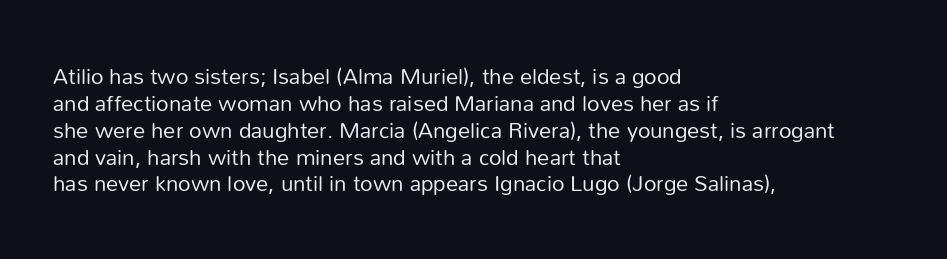
Honestly, the letter spacing is just normal — you wouldn't notice it. A student would call this left alignment; a typographer would say flush left, rag right. The font sits on the lighter half of the weight spectrum, regular included. Just letters on the line, the space beneath them empty.
